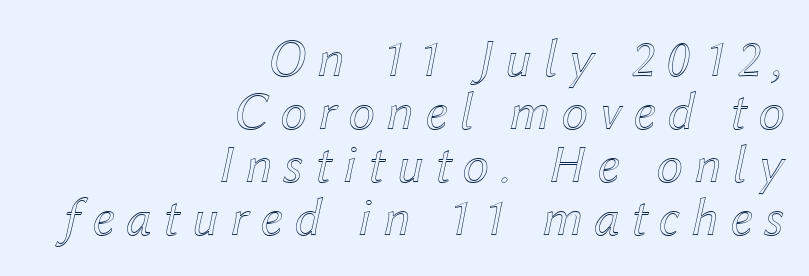
Glance below the letters and you will spot only blank space. This sample uses an oblique cut, with every glyph tilted off the vertical. These lines have a slow, spaced-out rhythm from letter to letter. The block of text is dense from top to bottom, with scant space between rows.
